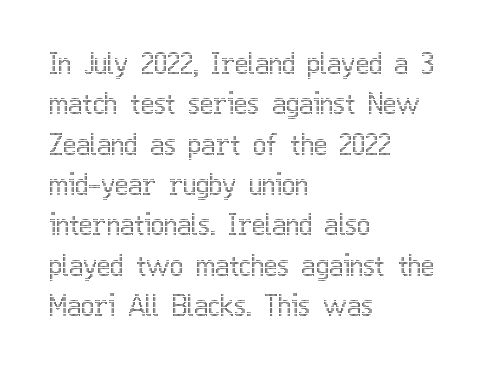
The image shows 28 px condensed type, upright; set left-aligned, normal line spacing (1.44x), normal letter spacing, not underlined; a medium x-height.
